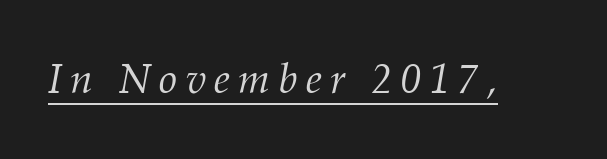
You can tell from the footed stems that serif type was used. Look at the tracking — it's clearly loosened, letters drifting apart. This reads as an unemphasized weight, regular at the heaviest. The font's italic variant was chosen for this text. The passage shown is underscored from start to finish. Is this a fixed-width face? No — the glyphs have proportional, varying widths.
